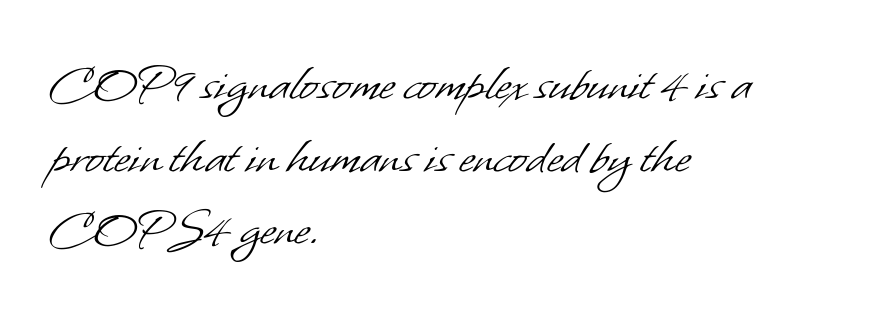
The strokes are not fattened; the text isn't bold. The rendering keeps characters at their native spacing. Leading: standard. The passage shown is typed in a proportional face where columns would drift. Typeset ragged right — the left edge is the straight one.
